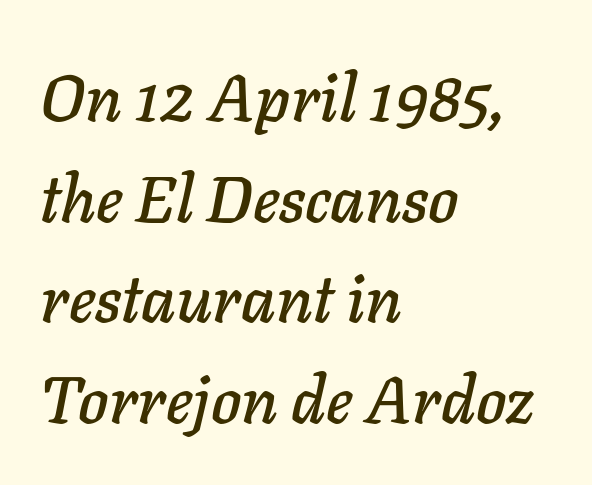
{"italic": "yes", "lean": "right", "slant_degrees": 11, "width": "normal", "stroke_contrast": "low", "x_height": "medium", "monospaced": "no", "underline": "no", "align": "left", "line_spacing": "normal", "line_spacing_ratio": 1.55, "letter_spacing": "normal", "letter_spacing_em": 0.0, "glyph_px": 65}
